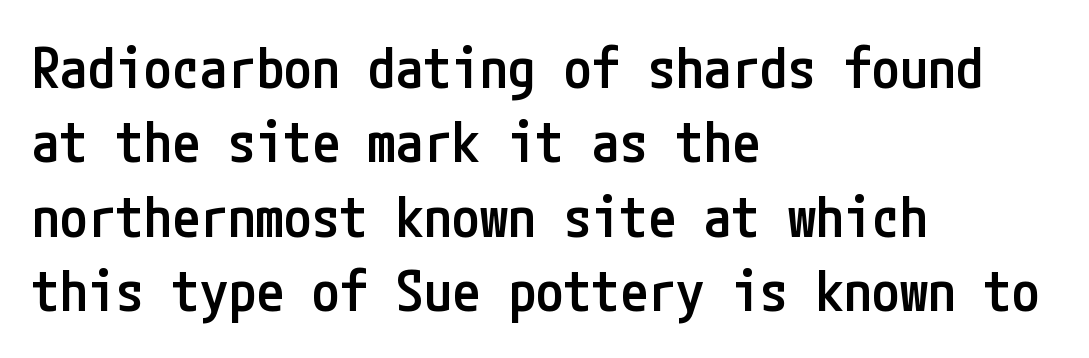
{"serif": "no", "italic": "no", "bold": "semi", "weight": "semibold", "width": "condensed", "stroke_contrast": "low", "x_height": "medium", "underline": "no", "align": "left", "line_spacing": "normal", "line_spacing_ratio": 1.33, "letter_spacing": "normal", "letter_spacing_em": 0.0, "glyph_px": 56}
